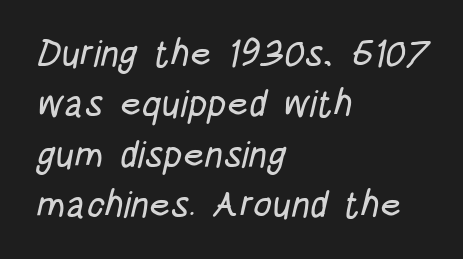
Line spacing here is normal. Does extra space separate the letters? No, they use regular spacing. Words float on clear page, feet unadorned. This is sans-serif lettering, the kind often seen on screens and signage. The lines in this sample share a left origin and differ only in where they stop.
